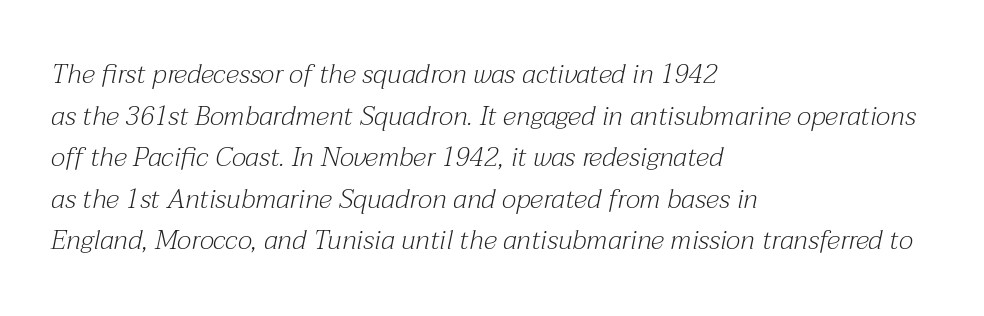
Q: Is the text bold? A: No.
Q: Is the text italic (slanted)? A: Yes, it leans right by about 12 degrees.
Q: Is the text underlined? A: No.
Q: How is the paragraph aligned? A: Left-aligned.
Q: Is the spacing between letters normal or unusually wide? A: Normal.
Q: Is the spacing between lines tight, normal or loose? A: Normal.
